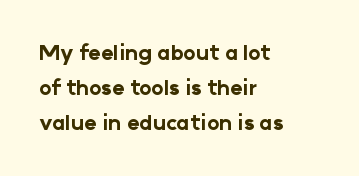
The image shows 21 px bold type, upright; set left-aligned, normal line spacing (1.67x), normal letter spacing, not underlined.
